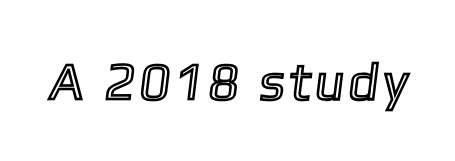
{"width": "condensed", "x_height": "medium", "monospaced": "no", "underline": "no", "glyph_px": 52}
